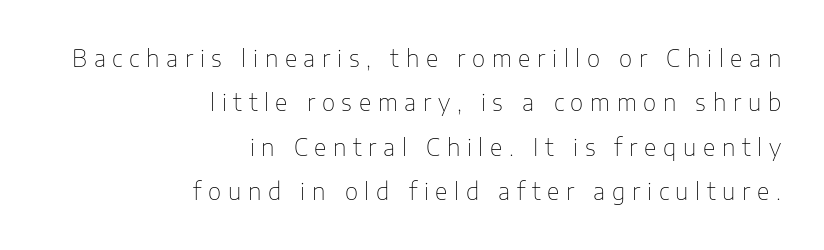
{"italic": "no", "bold": "no", "underline": "no", "align": "right", "line_spacing": "loose", "line_spacing_ratio": 1.93, "letter_spacing": "wide", "letter_spacing_em": 0.29, "glyph_px": 23}
